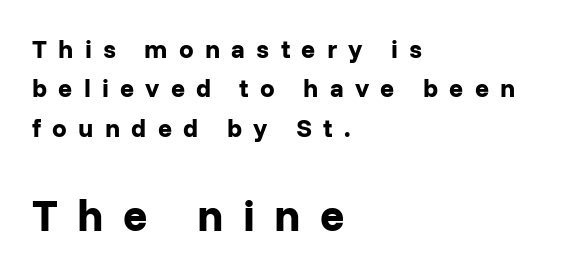
In terms of letterspacing, this is a distinctly airy, spread setting. Notice how descenders clear the ascenders below comfortably — that's standard leading. Looks like regular typesetting: each glyph gets only the width it needs. A typesetter would mark this as roman, not italic. Unmarked baselines from the first word to the last.
